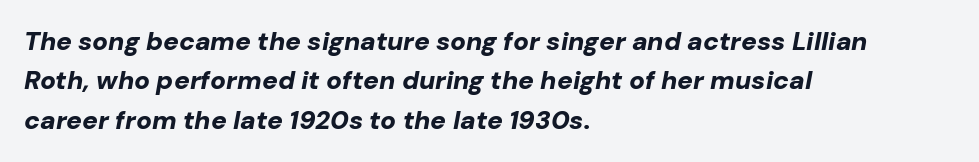
{"italic": "yes", "lean": "right", "slant_degrees": 10, "bold": "yes", "underline": "no", "align": "left", "line_spacing": "normal", "line_spacing_ratio": 1.51, "letter_spacing": "normal", "letter_spacing_em": 0.0, "glyph_px": 26}
